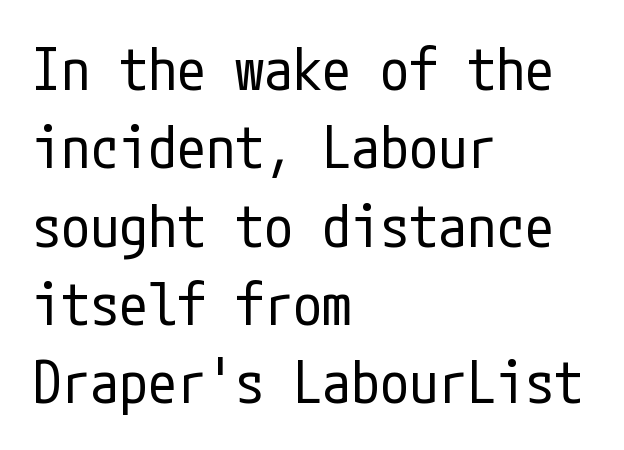
{"serif": "no", "italic": "no", "bold": "no", "weight": "regular", "width": "condensed", "stroke_contrast": "low", "x_height": "medium", "underline": "no", "align": "left", "line_spacing": "normal", "line_spacing_ratio": 1.35, "letter_spacing": "normal", "letter_spacing_em": 0.0, "glyph_px": 58}
